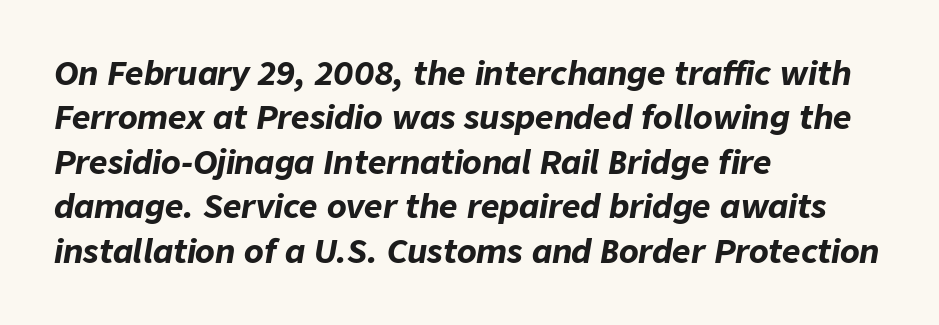
Q: Is the text bold? A: Yes.
Q: Is the text italic (slanted)? A: Yes, it leans right by about 9 degrees.
Q: Is the text underlined? A: No.
Q: How is the paragraph aligned? A: Left-aligned.
Q: Is the spacing between letters normal or unusually wide? A: Normal.
Q: Is the spacing between lines tight, normal or loose? A: Normal.
Q: Width (condensed, normal, or wide)? A: Normal.
Q: Stroke contrast? A: Low.
Q: x-height? A: Medium.
Q: Monospaced? A: No.
